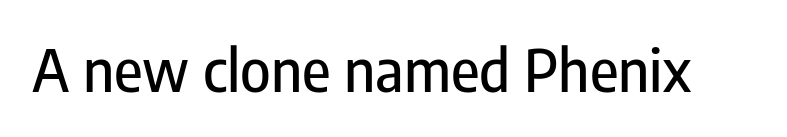
The image shows 58 px condensed sans-serif type, upright; set normal letter spacing, not underlined; low stroke contrast and a medium x-height.
